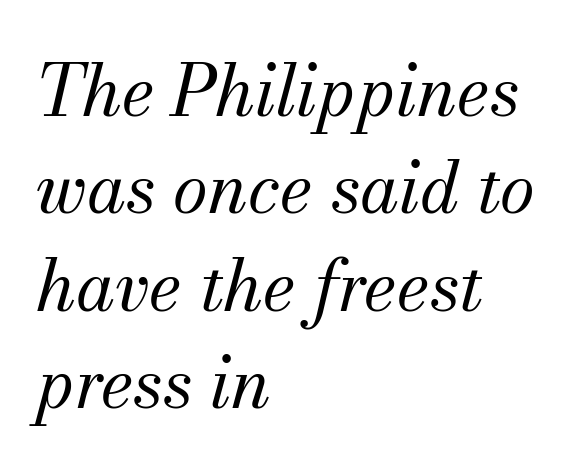
{"serif": "yes", "italic": "yes", "lean": "right", "slant_degrees": 13, "bold": "no", "weight": "regular", "width": "normal", "stroke_contrast": "medium", "x_height": "small", "monospaced": "no", "underline": "no", "align": "left", "line_spacing": "normal", "line_spacing_ratio": 1.37, "letter_spacing": "normal", "letter_spacing_em": 0.0, "glyph_px": 71}
